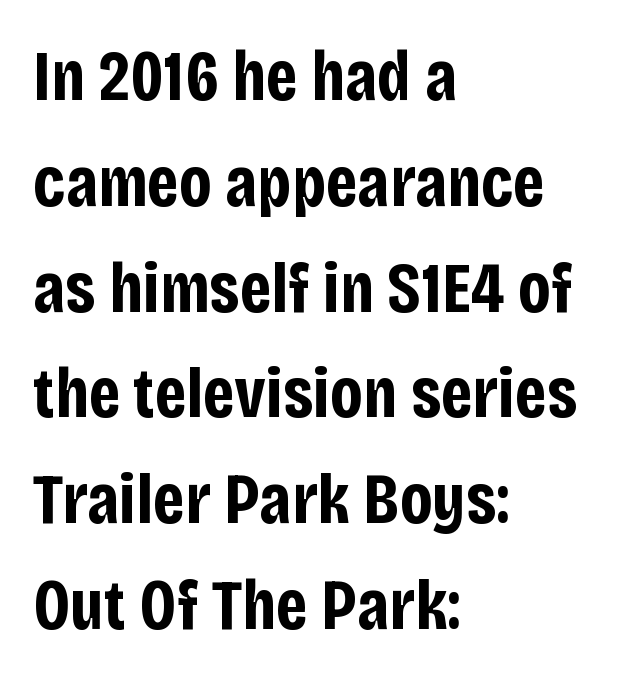
The image shows 71 px bold, condensed sans-serif type, upright; set left-aligned, normal line spacing (1.49x), normal letter spacing, not underlined; low stroke contrast and a large x-height.
